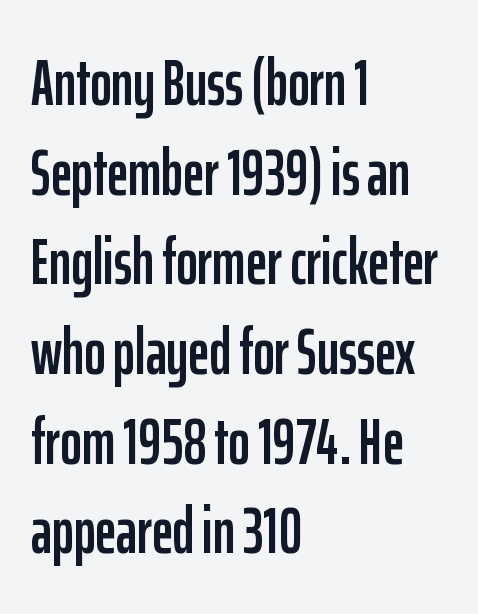
Q: Is the text italic (slanted)? A: No, it is upright.
Q: Is the typeface a serif or a sans-serif typeface? A: Sans-serif.
Q: Is the text underlined? A: No.
Q: How is the paragraph aligned? A: Left-aligned.
Q: Is the spacing between letters normal or unusually wide? A: Normal.
Q: Is the spacing between lines tight, normal or loose? A: Normal.
Q: Width (condensed, normal, or wide)? A: Condensed.
Q: Stroke contrast? A: Low.
Q: x-height? A: Medium.
Q: Monospaced? A: No.
